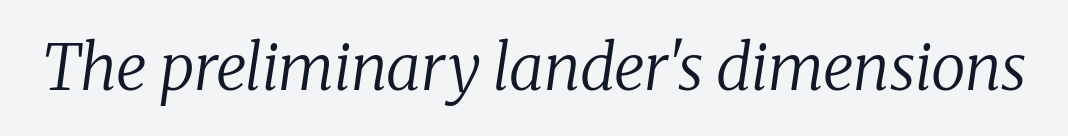
{"serif": "yes", "italic": "yes", "lean": "right", "slant_degrees": 8, "bold": "no", "weight": "regular", "width": "normal", "stroke_contrast": "low", "x_height": "medium", "monospaced": "no", "underline": "no", "letter_spacing": "normal", "letter_spacing_em": 0.0, "glyph_px": 63}
